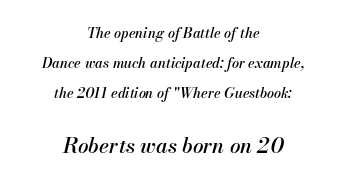
The image shows 21 px text type, italic (leaning right); set centered, loose line spacing (2.15x), normal letter spacing, not underlined; the second (bottom) block is 1.5x larger.
